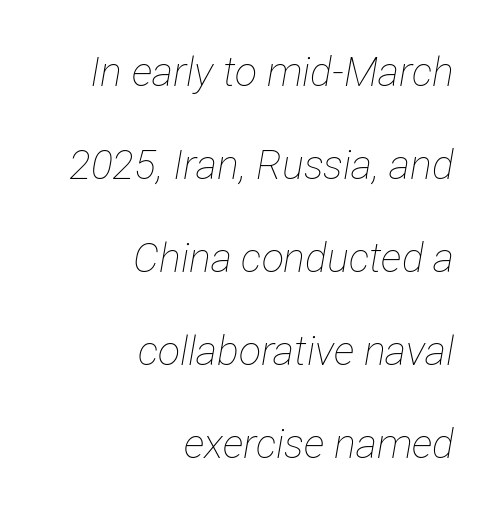
{"italic": "yes", "lean": "right", "slant_degrees": 12, "bold": "no", "weight": "thin", "width": "condensed", "stroke_contrast": "low", "x_height": "medium", "monospaced": "no", "underline": "no", "align": "right", "line_spacing": "loose", "line_spacing_ratio": 2.27, "letter_spacing": "normal", "letter_spacing_em": 0.0, "glyph_px": 41}
